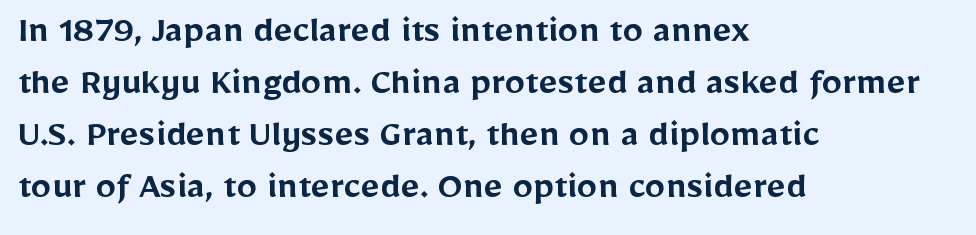
As a designer I'd log this as weight 600, semibold. Each letter keeps its own natural width here, so spacing adapts to shape. If you measured baseline to baseline, you'd find a middling distance. The font's upright variant was chosen for this text.
